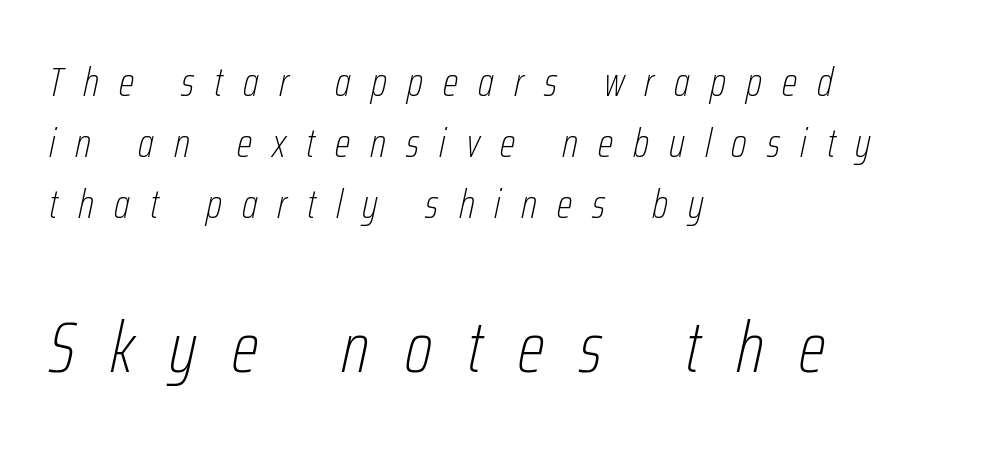
The image shows 72 px thin, condensed type, italic (leaning right); set left-aligned, normal line spacing (1.49x), unusually wide letter spacing (+0.49 em), not underlined; the second (bottom) block is 1.76x larger; low stroke contrast and a medium x-height.
